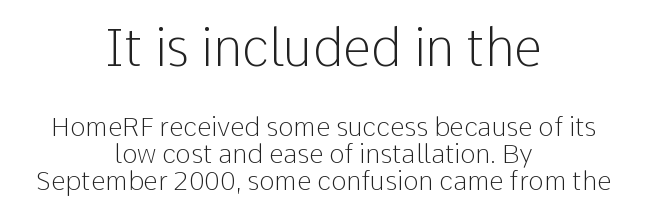
Q: Is the text bold? A: No.
Q: Is the text italic (slanted)? A: No, it is upright.
Q: Is the typeface a serif or a sans-serif typeface? A: Sans-serif.
Q: Is the text underlined? A: No.
Q: How is the paragraph aligned? A: Centered.
Q: Is the spacing between letters normal or unusually wide? A: Normal.
Q: Is the spacing between lines tight, normal or loose? A: Tight.
Q: Which block of text is set in a larger size, the first (top) or the second (bottom)? A: The first (top) one.
Q: Width (condensed, normal, or wide)? A: Normal.
Q: Stroke contrast? A: Low.
Q: x-height? A: Medium.
Q: Monospaced? A: No.
